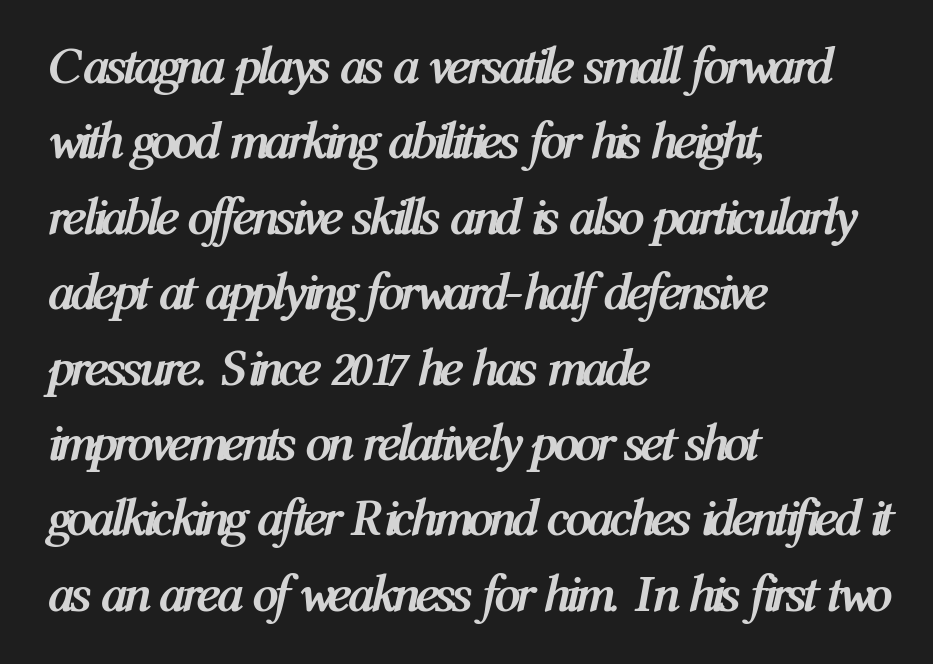
The glyphs look as if they've been sheared to an angle. Heavy, bold letterforms. The space directly below the letters is spotless. The tracking reads as untouched default to a designer's eye.
